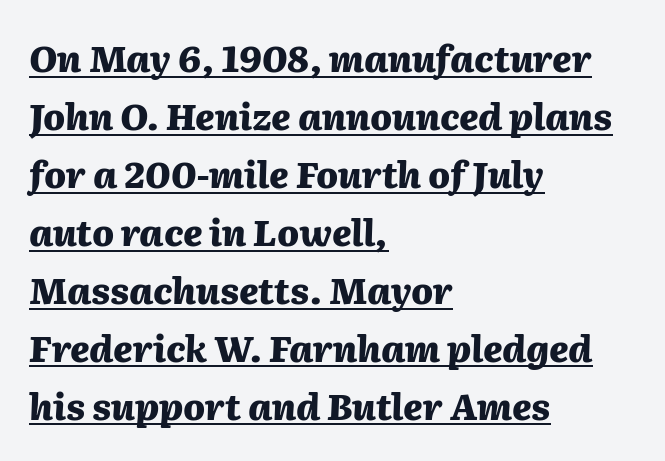
Horizontally, the lines are justified to the leading edge only. Quick note: underline on. This is heavy type, rendered in bold. Does the lettering tilt? It does — this is italic.
